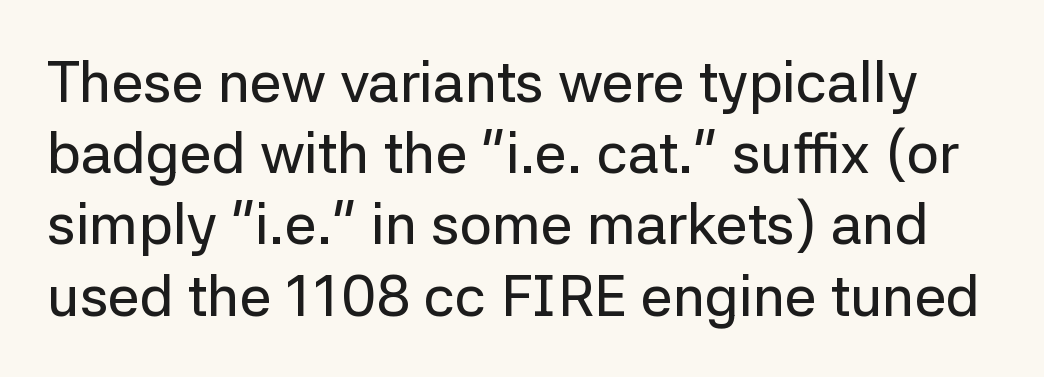
Note: no serifs on the glyphs. The lettering stays uniformly vertical, giving the passage a roman look. The tracking reads as untouched default to a designer's eye. The words here are not underlined.
